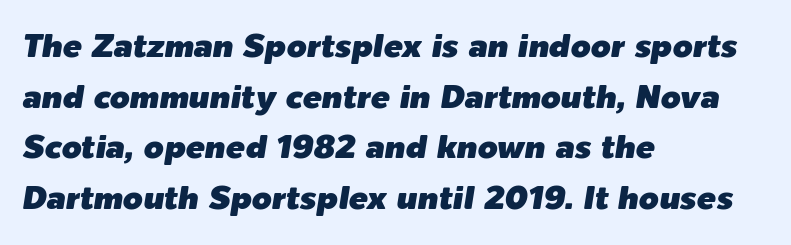
Q: Is the text italic (slanted)? A: Yes, it leans right by about 9 degrees.
Q: Is the text underlined? A: No.
Q: How is the paragraph aligned? A: Left-aligned.
Q: Is the spacing between letters normal or unusually wide? A: Normal.
Q: Is the spacing between lines tight, normal or loose? A: Normal.
Q: Width (condensed, normal, or wide)? A: Normal.
Q: Stroke contrast? A: Low.
Q: x-height? A: Medium.
Q: Monospaced? A: No.
